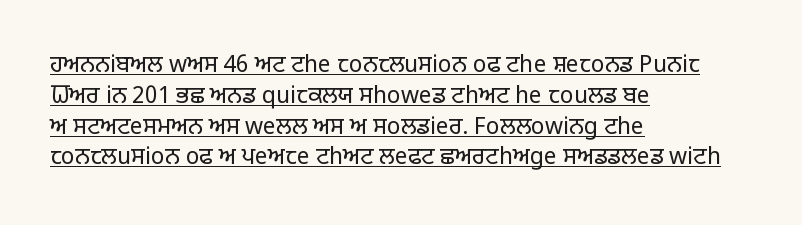
The image shows 23 px text type, upright; set left-aligned, normal line spacing (1.34x), normal letter spacing, underlined.
